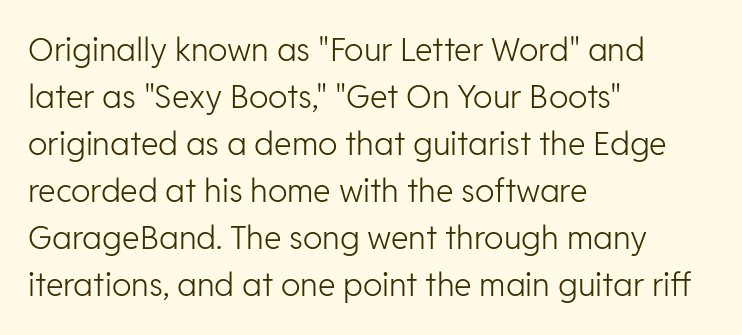
{"serif": "no", "italic": "no", "bold": "no", "weight": "light", "width": "normal", "stroke_contrast": "low", "x_height": "medium", "monospaced": "no", "underline": "no", "align": "left", "line_spacing": "normal", "line_spacing_ratio": 1.47, "letter_spacing": "normal", "letter_spacing_em": 0.0, "glyph_px": 32}
